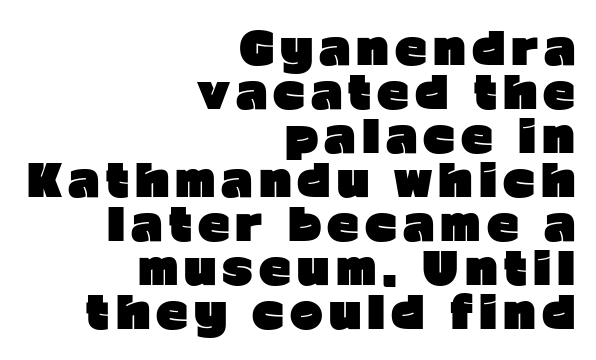
{"serif": "no", "italic": "no", "bold": "yes", "weight": "heavy", "width": "normal", "stroke_contrast": "low", "x_height": "medium", "monospaced": "no", "underline": "no", "align": "right", "line_spacing": "tight", "line_spacing_ratio": 1.0, "glyph_px": 44}
